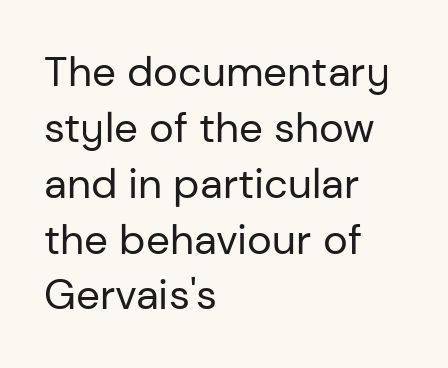
Regarding serifs, this sample does without them. You could not count columns in this text — the font is proportionally spaced. Ordinary non-slanted type is in use. The characters are drawn with everyday or finer stroke widths.
